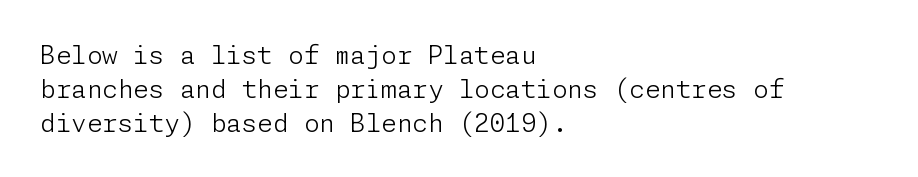
A normal amount of white space separates one row of letters from the next. Honestly, the letter spacing is just normal — you wouldn't notice it. The font's upright variant was chosen for this text. Is this a heavy cut? Hardly; it is regular or lighter. Caption: multi-line text, flush left, ragged right.
